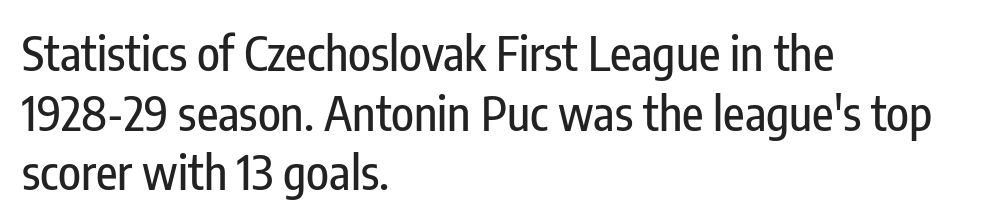
Every stem runs plumb, perpendicular to the baseline. Think of a printed novel: that variable character pitch is what you see here. A classic flush-left, rag-right setting is used for this passage. Default kerning and tracking; the words read as compact shapes.
